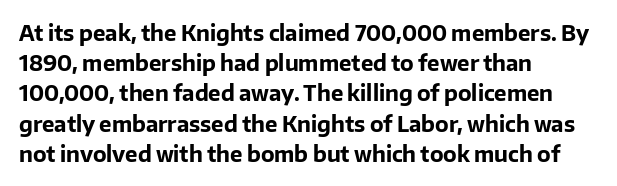
The image shows 21 px bold type, upright; set left-aligned, normal line spacing (1.44x), normal letter spacing, not underlined.
